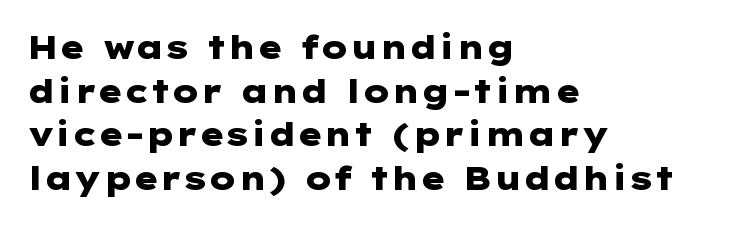
The image shows 32 px heavy, wide sans-serif type, upright; set left-aligned, normal line spacing (1.36x), normal letter spacing, not underlined; low stroke contrast and a medium x-height.
